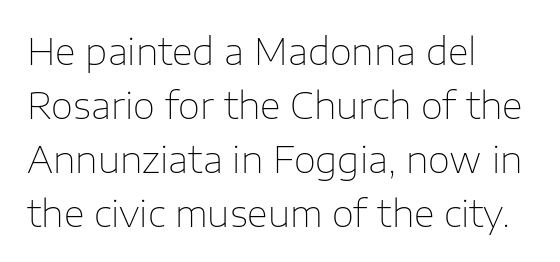
The image shows 36 px thin sans-serif type, upright; set left-aligned, normal line spacing (1.5x), normal letter spacing, not underlined; low stroke contrast and a medium x-height.
